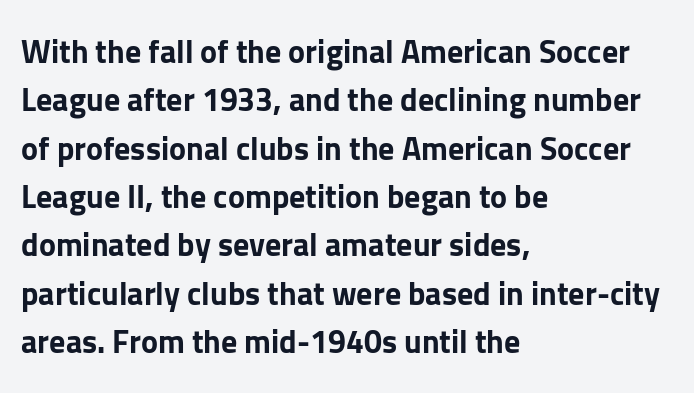
{"serif": "no", "italic": "no", "bold": "yes", "weight": "bold", "width": "normal", "stroke_contrast": "low", "x_height": "medium", "monospaced": "no", "underline": "no", "align": "left", "line_spacing": "normal", "line_spacing_ratio": 1.51, "letter_spacing": "normal", "letter_spacing_em": 0.0, "glyph_px": 32}
